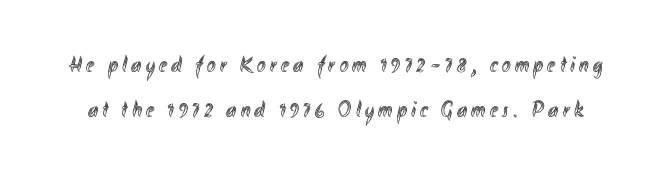
The image shows 23 px text type; set loose line spacing (1.96x), not underlined.
